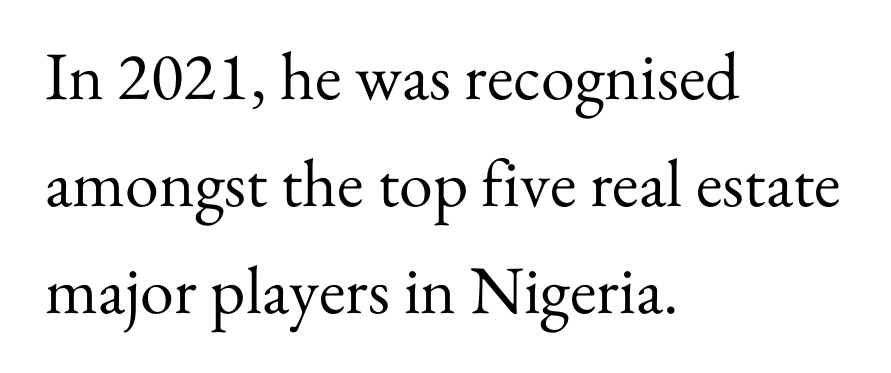
The image shows 68 px regular-weight serif type, upright; set left-aligned, normal line spacing (1.57x), normal letter spacing, not underlined; medium stroke contrast and a small x-height.
